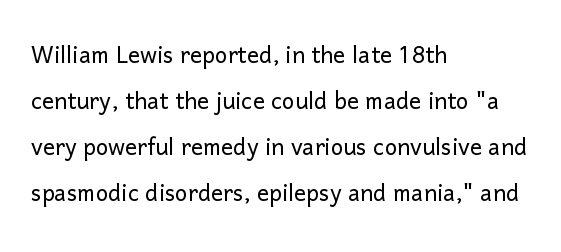
Q: Is the text bold? A: No.
Q: Is the text italic (slanted)? A: No, it is upright.
Q: Is the typeface a serif or a sans-serif typeface? A: Sans-serif.
Q: Is the text underlined? A: No.
Q: How is the paragraph aligned? A: Left-aligned.
Q: Is the spacing between letters normal or unusually wide? A: Normal.
Q: Is the spacing between lines tight, normal or loose? A: Normal.
Q: Width (condensed, normal, or wide)? A: Normal.
Q: Stroke contrast? A: Low.
Q: x-height? A: Medium.
Q: Monospaced? A: No.
